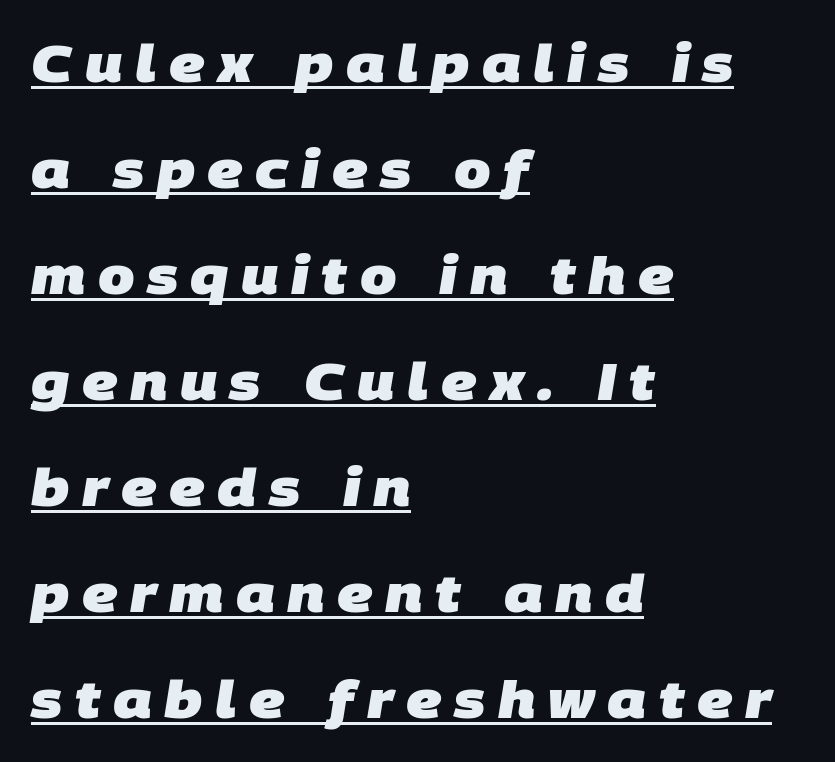
A classic flush-left, rag-right setting is used for this passage. This rendering employs a face without finishing strokes, i.e., a sans-serif. Character widths vary here, with narrow letters taking less room than wide ones. The designer dialed line spacing up above the default. The sample has been set heavy, in full bold.
